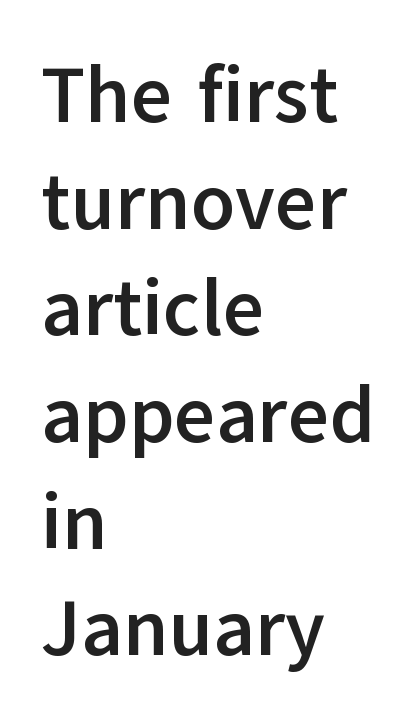
The image shows 79 px semibold sans-serif type, upright; set left-aligned, normal line spacing (1.35x), normal letter spacing, not underlined; low stroke contrast and a medium x-height.
